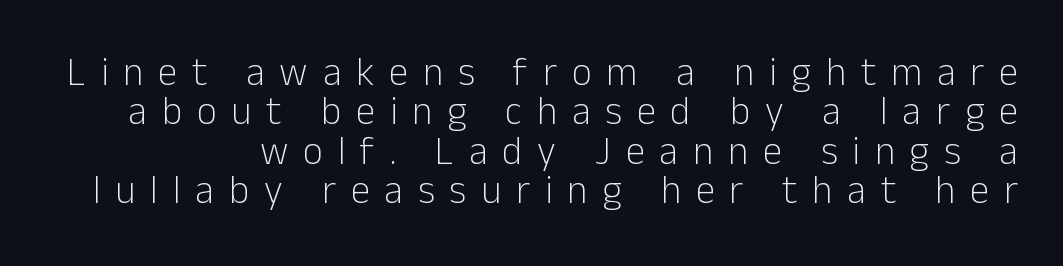
A quiet, ordinary-to-light weight characterises the typeface. The area under the type is left untouched. A typesetter would call this proportional, since set widths differ per character. Is this a sans? Yes — the strokes have no serifs. Nope, not italic — everything's standing straight. A typesetter would call this leading minimal, almost set solid.
